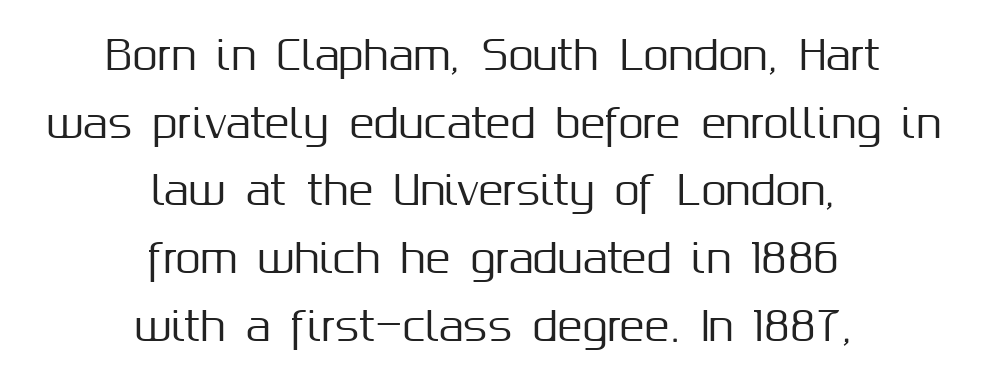
Successive baselines arrive at the customary interval. Short and long lines alike share a common midpoint. Observe the absence of serifs on each vertical stroke in this sample. The baseline area is clear. These lines were composed using upright roman letters.
